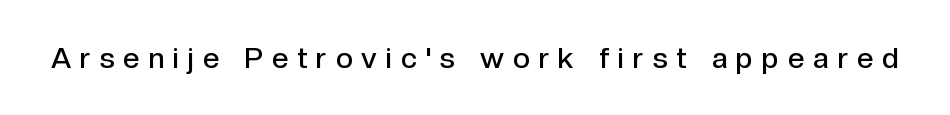
Q: Is the text bold? A: Semi-bold.
Q: Is the text italic (slanted)? A: No, it is upright.
Q: Is the typeface a serif or a sans-serif typeface? A: Sans-serif.
Q: Is the text underlined? A: No.
Q: Is the spacing between letters normal or unusually wide? A: Unusually wide.
Q: Width (condensed, normal, or wide)? A: Normal.
Q: x-height? A: Medium.
Q: Monospaced? A: No.
